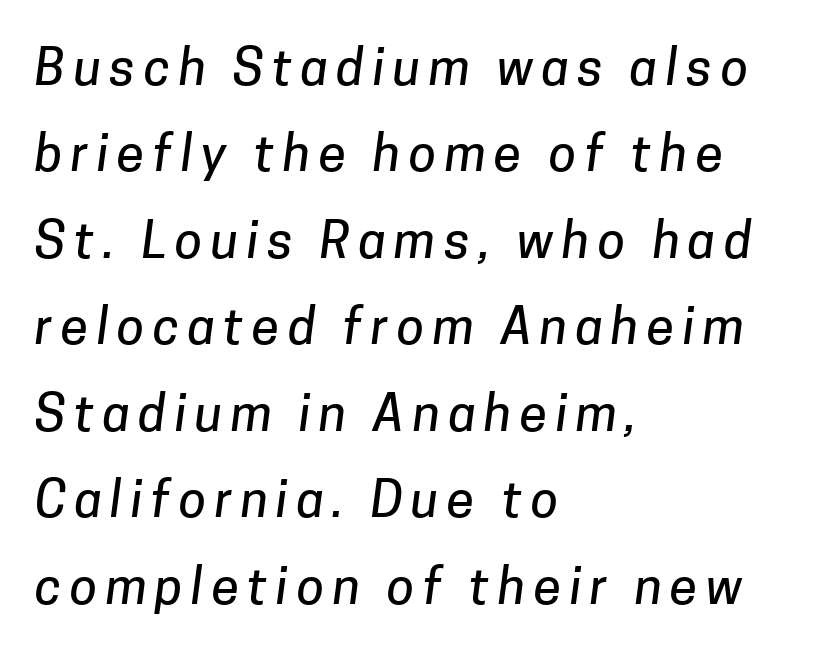
{"serif": "no", "width": "normal", "stroke_contrast": "low", "x_height": "medium", "monospaced": "no", "underline": "no", "align": "left", "line_spacing_ratio": 1.73, "glyph_px": 50}
